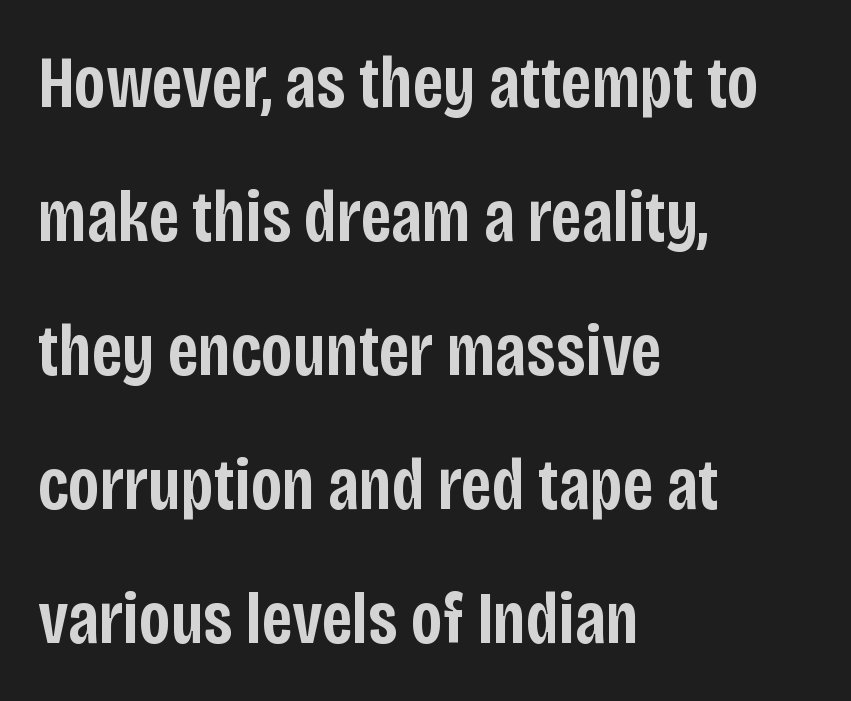
{"serif": "no", "italic": "no", "bold": "semi", "weight": "semibold", "width": "condensed", "stroke_contrast": "low", "x_height": "large", "monospaced": "no", "underline": "no", "align": "left", "line_spacing_ratio": 1.81, "letter_spacing": "normal", "letter_spacing_em": 0.0, "glyph_px": 74}
